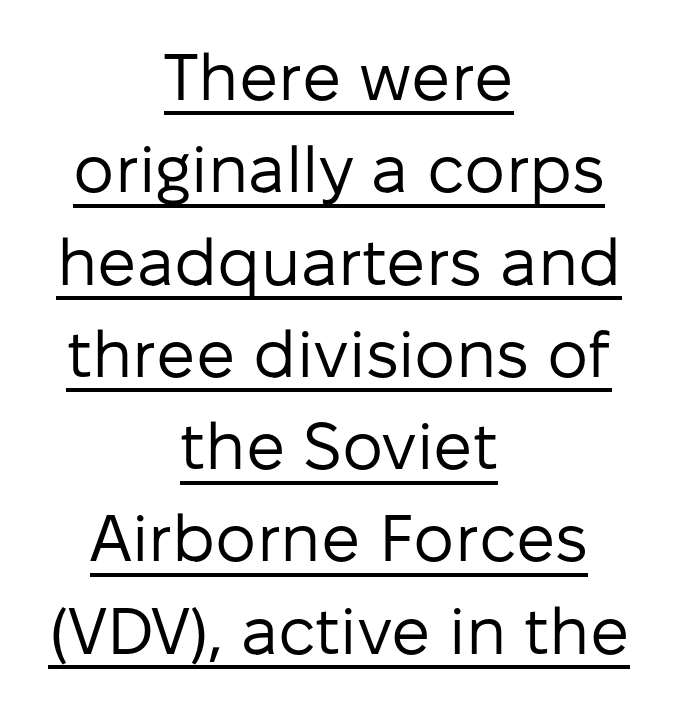
{"serif": "no", "italic": "no", "bold": "no", "weight": "regular", "width": "normal", "stroke_contrast": "low", "x_height": "medium", "monospaced": "no", "underline": "yes", "align": "center", "line_spacing": "normal", "line_spacing_ratio": 1.42, "letter_spacing": "normal", "letter_spacing_em": 0.0, "glyph_px": 65}
